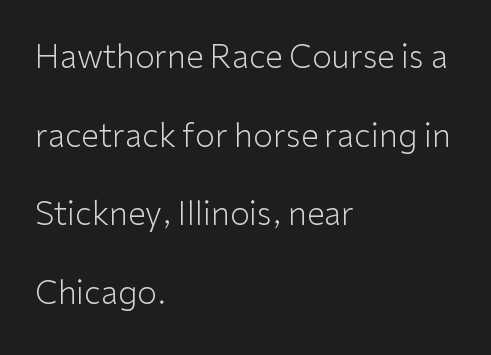
The image shows 32 px light sans-serif type, upright; set left-aligned, loose line spacing (2.46x), normal letter spacing, not underlined; low stroke contrast and a medium x-height.
